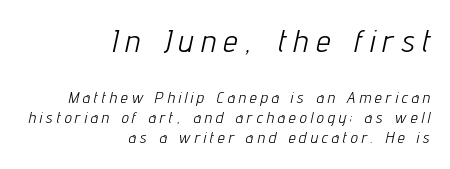
The image shows 32 px light, condensed type, italic (leaning right); set right-aligned, normal line spacing (1.26x), unusually wide letter spacing (+0.25 em), not underlined; the first (top) block is 2.0x larger; low stroke contrast and a medium x-height.
